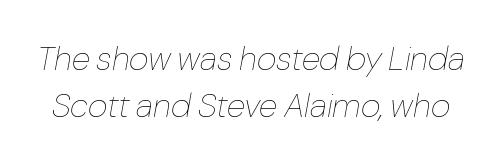
Q: Is the text bold? A: No.
Q: Is the text italic (slanted)? A: Yes, it leans right by about 10 degrees.
Q: Is the text underlined? A: No.
Q: Is the spacing between letters normal or unusually wide? A: Normal.
Q: Is the spacing between lines tight, normal or loose? A: Normal.
Q: Width (condensed, normal, or wide)? A: Normal.
Q: Stroke contrast? A: Low.
Q: x-height? A: Medium.
Q: Monospaced? A: No.
